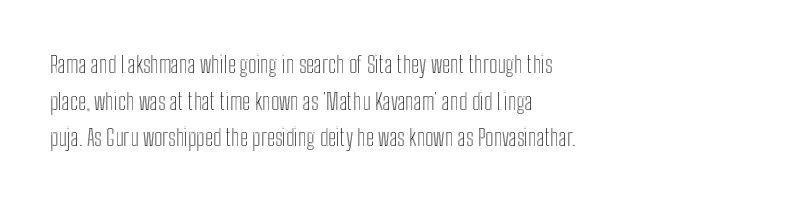
{"italic": "no", "underline": "no", "align": "left", "line_spacing": "normal", "line_spacing_ratio": 1.59, "letter_spacing": "normal", "letter_spacing_em": 0.0, "glyph_px": 23}
